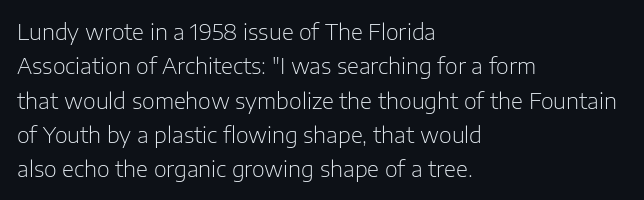
The image shows 22 px text type, upright; set left-aligned, normal line spacing (1.56x), normal letter spacing, not underlined.
